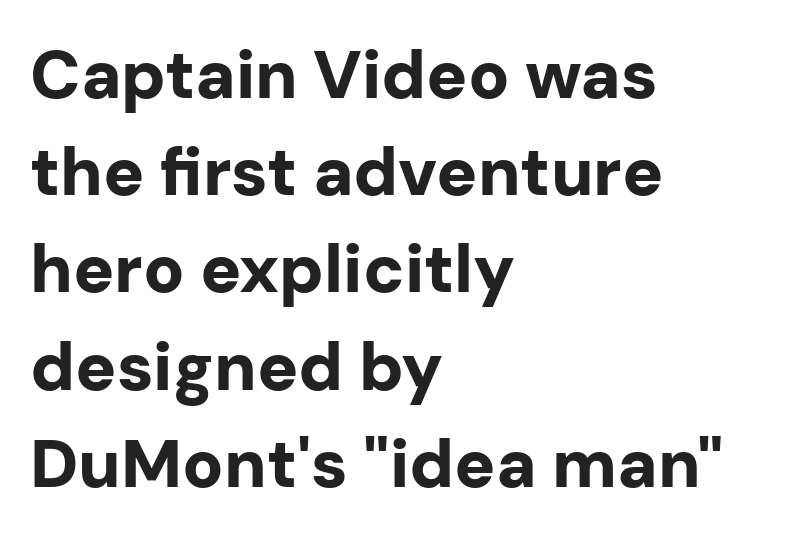
The image shows 68 px bold sans-serif type, upright; set left-aligned, normal line spacing (1.43x), normal letter spacing, not underlined; low stroke contrast and a medium x-height.
